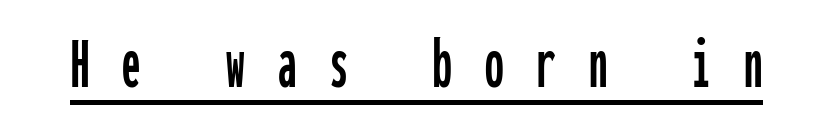
The image shows 74 px condensed sans-serif type, upright, monospaced; set unusually wide letter spacing (+0.45 em), underlined; low stroke contrast and a medium x-height.
